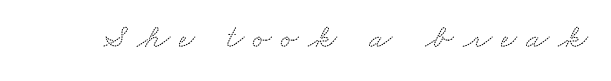
Q: Is the typeface a serif or a sans-serif typeface? A: Serif.
Q: Is the text underlined? A: No.
Q: Is the spacing between letters normal or unusually wide? A: Unusually wide.
Q: Width (condensed, normal, or wide)? A: Wide.
Q: Stroke contrast? A: Medium.
Q: x-height? A: Small.
Q: Monospaced? A: No.
